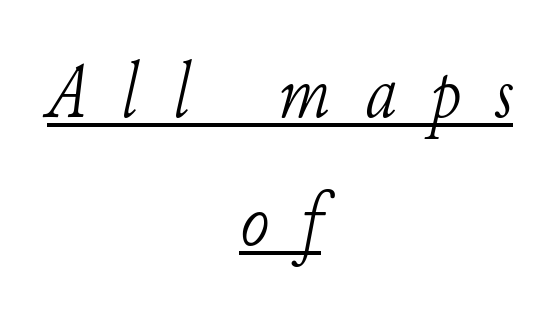
The image shows 78 px light serif type, italic (leaning right); set centered, normal line spacing (1.64x), unusually wide letter spacing (+0.44 em), underlined; low stroke contrast and a small x-height.
